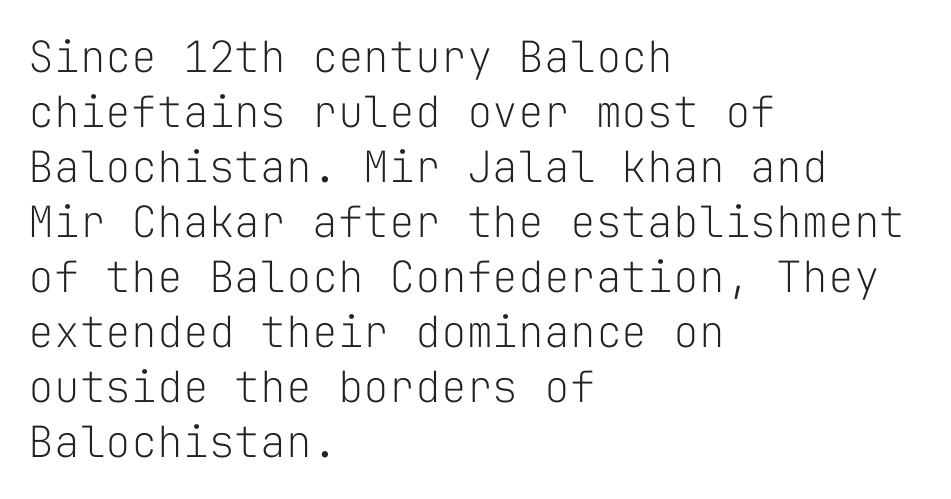
The image shows 43 px light sans-serif type, upright, monospaced; set left-aligned, normal line spacing (1.28x), normal letter spacing, not underlined; low stroke contrast and a medium x-height.
